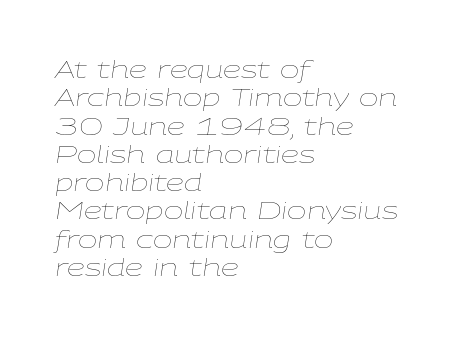
Q: Is the text bold? A: No.
Q: Is the text italic (slanted)? A: Yes, it leans right by about 9 degrees.
Q: Is the text underlined? A: No.
Q: How is the paragraph aligned? A: Left-aligned.
Q: Is the spacing between letters normal or unusually wide? A: Normal.
